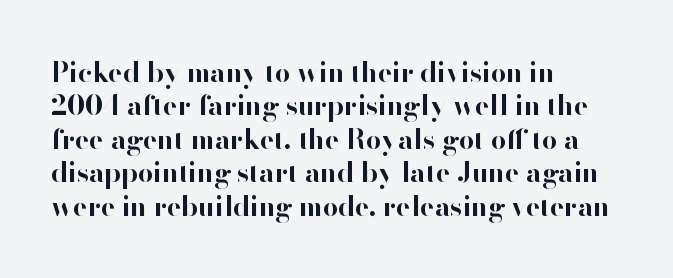
The image shows 27 px bold type, upright; set left-aligned, line spacing 1.24x, normal letter spacing, not underlined.
